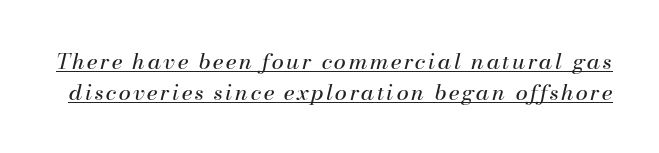
{"italic": "yes", "lean": "right", "slant_degrees": 13, "bold": "no", "underline": "yes", "line_spacing": "normal", "line_spacing_ratio": 1.42, "glyph_px": 22}
